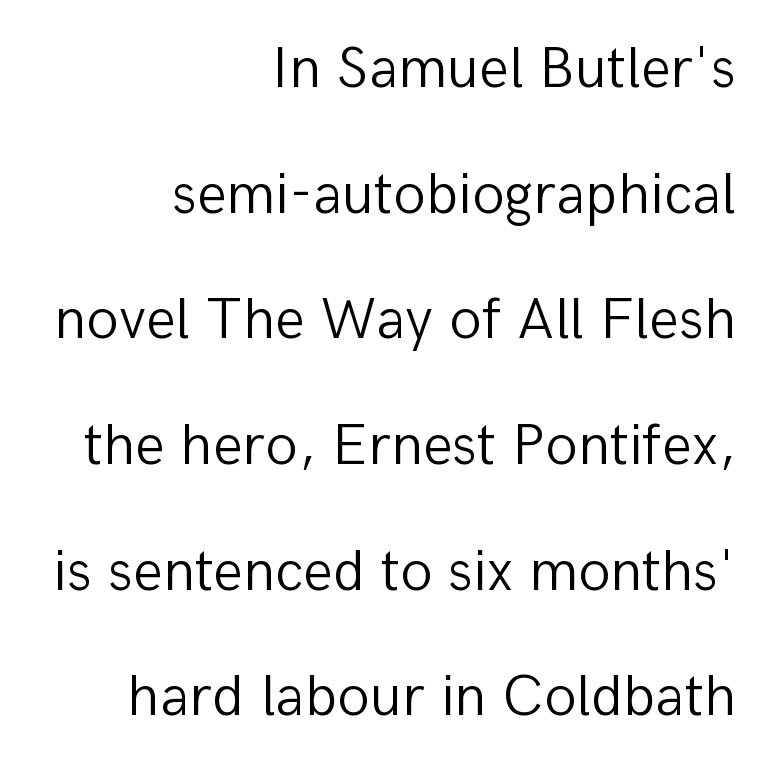
This rendering employs a face without finishing strokes, i.e., a sans-serif. Each line ends at the same right margin while the left side varies. The passage shown stacks its lines with a broad gap. A typesetter would mark this as roman, not italic. Descenders hang freely into open space.
